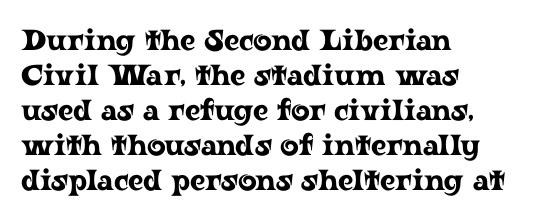
Here the glyphs are tracked normally, forming tight word shapes. The space beneath each line is pristine and unruled. You could not count columns in this text — the font is proportionally spaced. The designer went with a serif here, giving each stem small feet.
